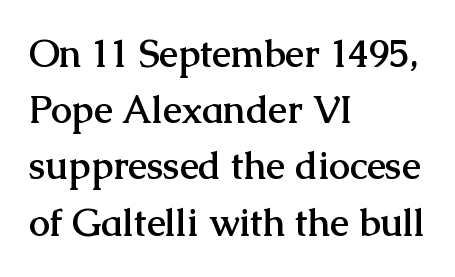
Do the characters align in a grid? No, the font is proportional. In terms of weight, the rendering is a true, heavy bold. Posture: vertical. The type is set solid horizontally, with unmodified tracking. Descenders hang freely into open space.
